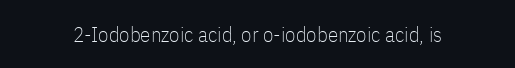
Q: Is the text bold? A: No.
Q: Is the text italic (slanted)? A: No, it is upright.
Q: Is the text underlined? A: No.
Q: Is the spacing between letters normal or unusually wide? A: Normal.
